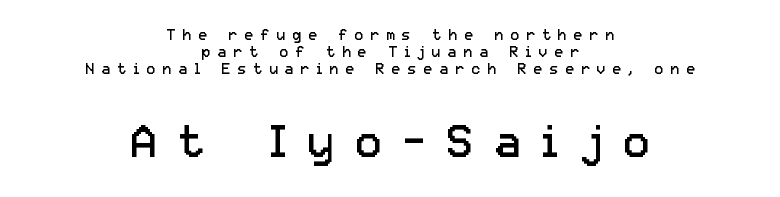
Rendered with straight, roman letterforms. The characters are drawn with everyday or finer stroke widths. Summary of vertical rhythm: compact, with narrow interline spacing. Which margin do the lines hug? Neither — every line sits in the middle. Which chunk is bigger? The second one — the bottom block dwarfs the top. The glyphs in this specimen are sans serif.
